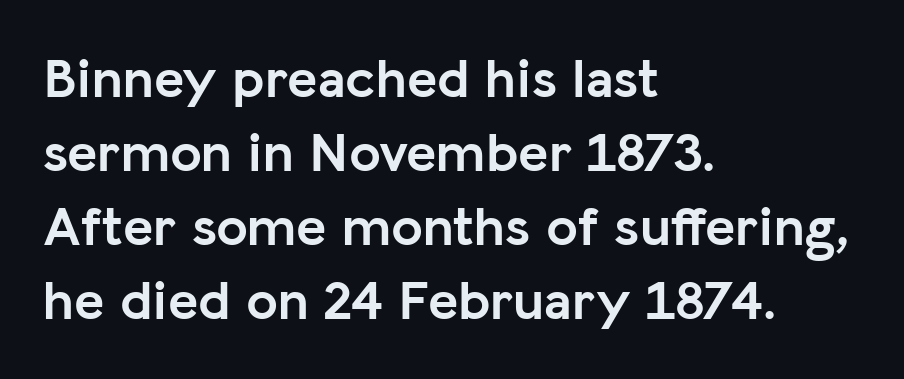
{"serif": "no", "italic": "no", "bold": "yes", "weight": "semibold", "width": "normal", "stroke_contrast": "low", "x_height": "medium", "monospaced": "no", "underline": "no", "align": "left", "line_spacing": "normal", "line_spacing_ratio": 1.3, "letter_spacing": "normal", "letter_spacing_em": 0.0, "glyph_px": 57}
